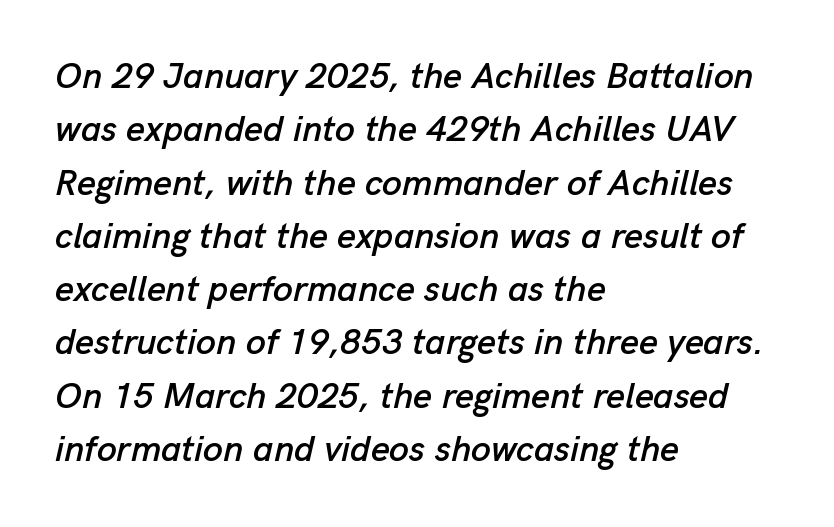
{"italic": "yes", "lean": "right", "slant_degrees": 13, "width": "normal", "stroke_contrast": "low", "x_height": "medium", "monospaced": "no", "underline": "no", "align": "left", "line_spacing": "normal", "line_spacing_ratio": 1.48, "letter_spacing": "normal", "letter_spacing_em": 0.0, "glyph_px": 36}
